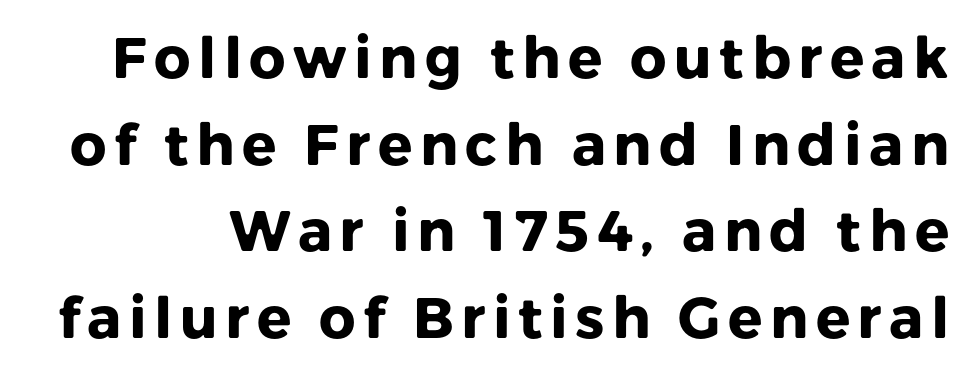
Letterform terminals end flat and unadorned throughout the passage. A full-strength bold gives these letters their thick strokes. Every character sits straight up, as roman type does. Looks like regular typesetting: each glyph gets only the width it needs. Has an underline been added? It has not. If you measured baseline to baseline, you'd find a middling distance.
